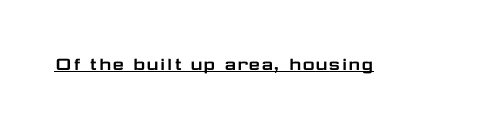
Students, note that the glyphs here touch the page at normal intervals. Does a line run under the words? Yes, clearly. Designer's note — italics off, roman on.
